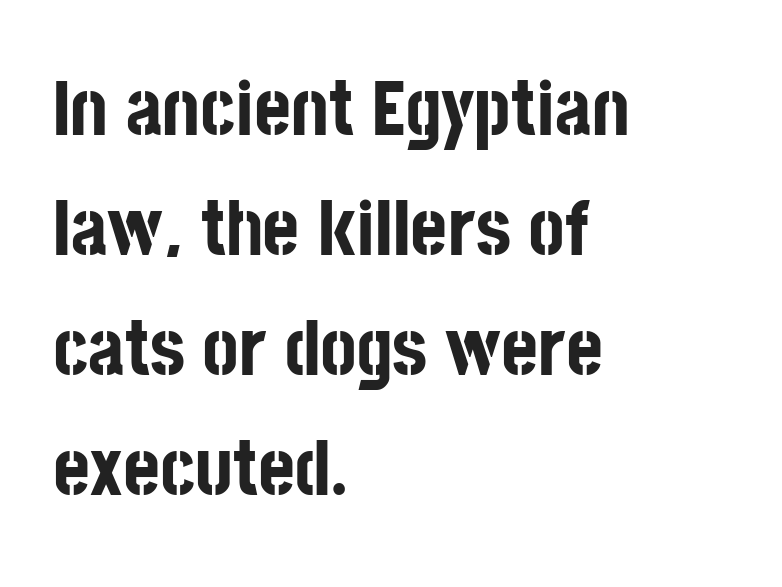
Q: Is the text bold? A: Yes.
Q: Is the text italic (slanted)? A: No, it is upright.
Q: Is the typeface a serif or a sans-serif typeface? A: Sans-serif.
Q: Is the text underlined? A: No.
Q: How is the paragraph aligned? A: Left-aligned.
Q: Is the spacing between letters normal or unusually wide? A: Normal.
Q: Is the spacing between lines tight, normal or loose? A: Normal.
Q: Width (condensed, normal, or wide)? A: Condensed.
Q: Stroke contrast? A: Low.
Q: x-height? A: Large.
Q: Monospaced? A: No.
